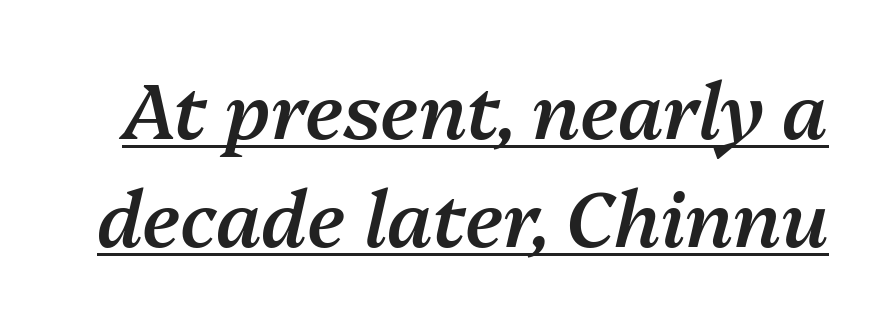
A continuous stroke trails under the words, as in a hyperlink. In terms of posture, this sample is oblique. A typesetter would call this proportional, since set widths differ per character. Each new line begins a customary step beneath the previous one.
